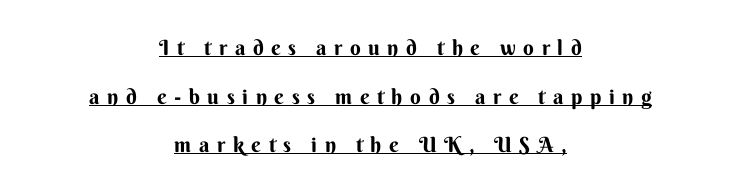
The image shows 21 px text type, upright; set centered, loose line spacing (2.31x), unusually wide letter spacing (+0.36 em), underlined.
